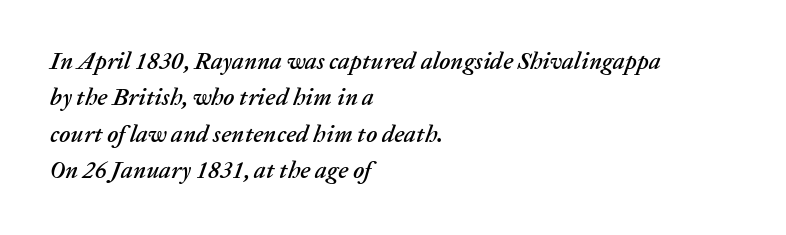
In terms of letterspacing, this is plain default setting. When letters slant like this, we call the style italic. One glance says typical: line gaps are just what's usual. Alignment: flush left. Bare-footed words on every line.
